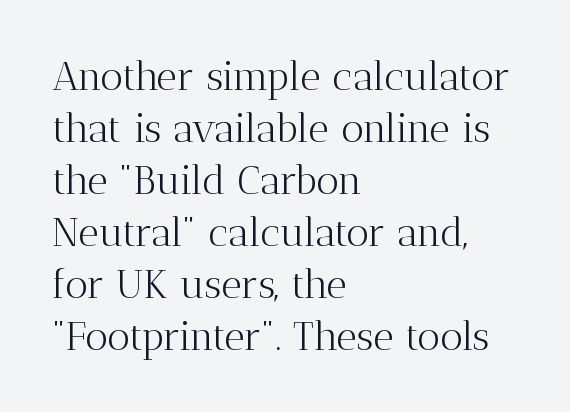
The image shows 40 px light serif type, upright; set left-aligned, normal line spacing (1.3x), normal letter spacing, not underlined; medium stroke contrast and a medium x-height.
